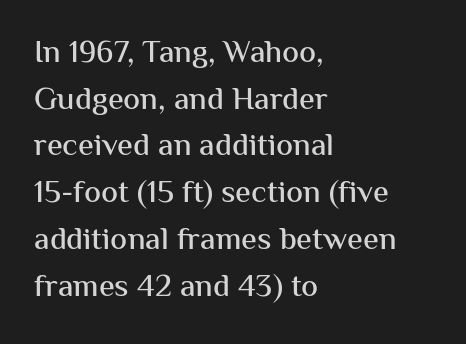
{"serif": "no", "italic": "no", "width": "normal", "stroke_contrast": "medium", "x_height": "medium", "monospaced": "no", "underline": "no", "align": "left", "line_spacing": "normal", "line_spacing_ratio": 1.46, "letter_spacing": "normal", "letter_spacing_em": 0.0, "glyph_px": 32}
